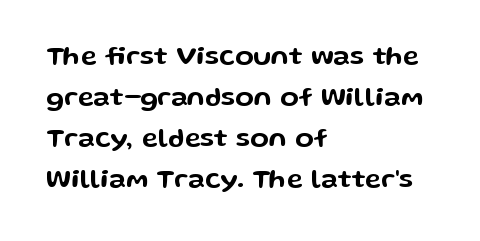
Underlining? Definitely not there. The passage shown stacks its lines at a standard gap. Tall strokes in this sample are plumb rather than angled. Is the block centered? No — it sits flush against the left margin.
